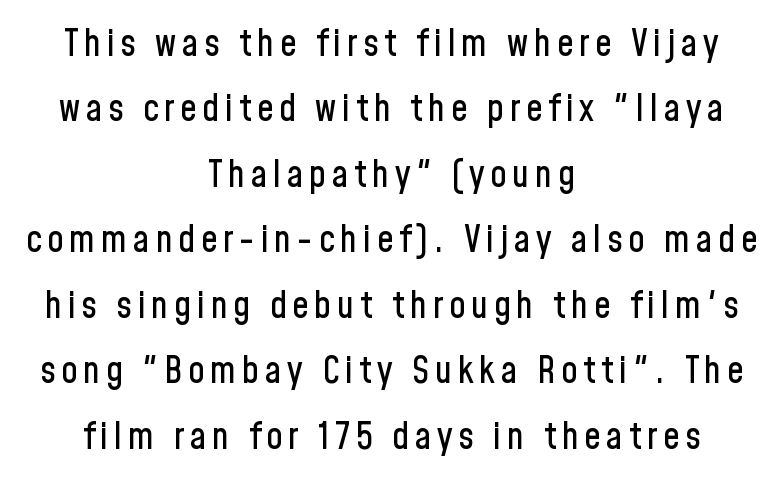
The image shows 37 px condensed sans-serif type, upright; set centered, line spacing 1.77x, not underlined; low stroke contrast and a medium x-height.
